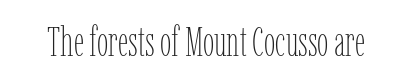
Heaviness? Minimal to ordinary, like unemphasized prose. No word sits above an underline. Looks like regular typesetting: each glyph gets only the width it needs. The type sits square on the baseline with zero lean. Words appear dense and cohesive because spacing is normal.
